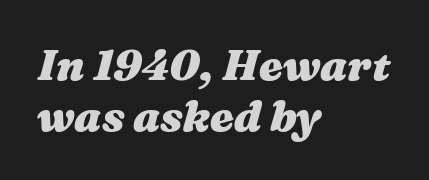
Q: Is the text bold? A: Yes.
Q: Is the text italic (slanted)? A: Yes, it leans right by about 16 degrees.
Q: Is the text underlined? A: No.
Q: How is the paragraph aligned? A: Left-aligned.
Q: Is the spacing between letters normal or unusually wide? A: Normal.
Q: Width (condensed, normal, or wide)? A: Wide.
Q: Stroke contrast? A: Medium.
Q: x-height? A: Medium.
Q: Monospaced? A: No.
